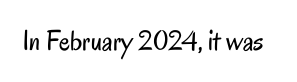
Varying glyph widths throughout — classic text-font behaviour. It's the straight-up-and-down kind of type. Examine the stroke ends and you'll find no serifs. What stands out about the letter spacing? Nothing — it is the standard amount. The typeface has the unassuming heft of standard copy or less.
